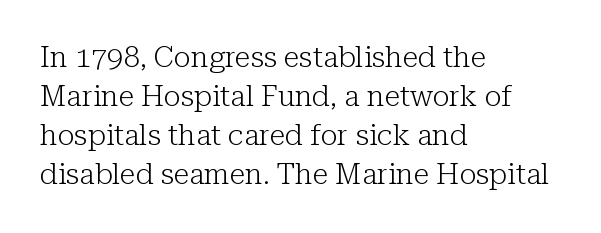
Q: Is the text bold? A: No.
Q: Is the text italic (slanted)? A: No, it is upright.
Q: Is the typeface a serif or a sans-serif typeface? A: Serif.
Q: Is the text underlined? A: No.
Q: How is the paragraph aligned? A: Left-aligned.
Q: Is the spacing between letters normal or unusually wide? A: Normal.
Q: Is the spacing between lines tight, normal or loose? A: Normal.
Q: Width (condensed, normal, or wide)? A: Normal.
Q: Stroke contrast? A: Low.
Q: x-height? A: Medium.
Q: Monospaced? A: No.
